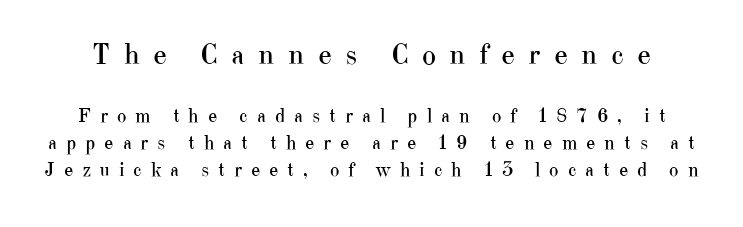
Q: Is the text bold? A: No.
Q: Is the text italic (slanted)? A: No, it is upright.
Q: Is the typeface a serif or a sans-serif typeface? A: Serif.
Q: Is the text underlined? A: No.
Q: Is the spacing between letters normal or unusually wide? A: Unusually wide.
Q: Is the spacing between lines tight, normal or loose? A: Normal.
Q: Which block of text is set in a larger size, the first (top) or the second (bottom)? A: The first (top) one.
Q: Width (condensed, normal, or wide)? A: Normal.
Q: Stroke contrast? A: High.
Q: x-height? A: Small.
Q: Monospaced? A: No.
